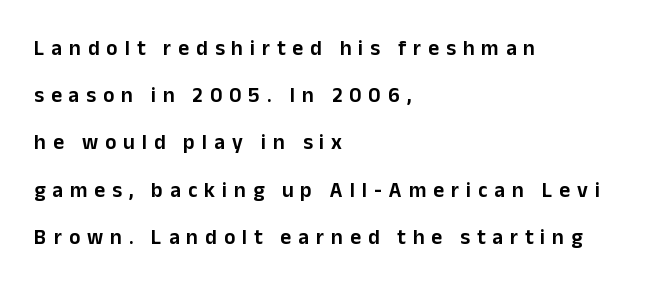
Q: Is the text italic (slanted)? A: No, it is upright.
Q: Is the text underlined? A: No.
Q: How is the paragraph aligned? A: Left-aligned.
Q: Is the spacing between letters normal or unusually wide? A: Unusually wide.
Q: Is the spacing between lines tight, normal or loose? A: Loose.
